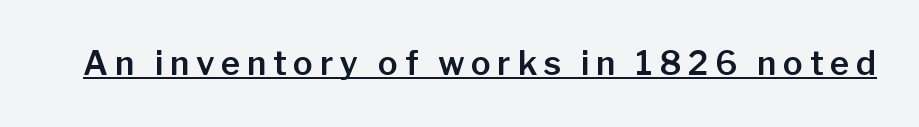
{"serif": "no", "italic": "no", "width": "normal", "stroke_contrast": "low", "x_height": "medium", "monospaced": "no", "underline": "yes", "letter_spacing": "wide", "letter_spacing_em": 0.2, "glyph_px": 33}
